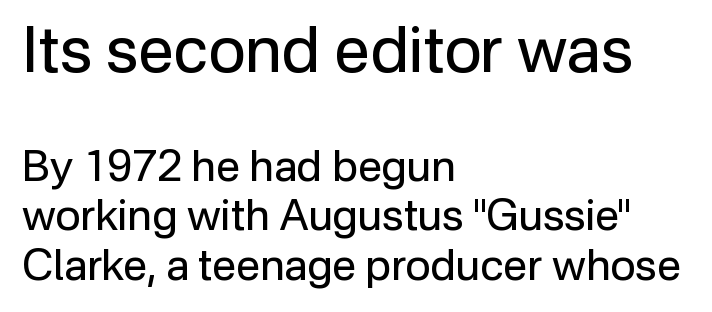
The image shows 64 px regular-weight sans-serif type, upright; set left-aligned, tight line spacing (1.15x), normal letter spacing, not underlined; the first (top) block is 1.49x larger; low stroke contrast and a medium x-height.
